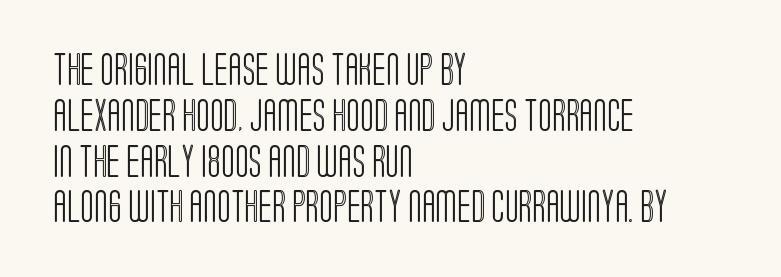
The image shows 32 px condensed type, upright; set left-aligned, normal line spacing (1.43x), normal letter spacing, not underlined; a large x-height.
